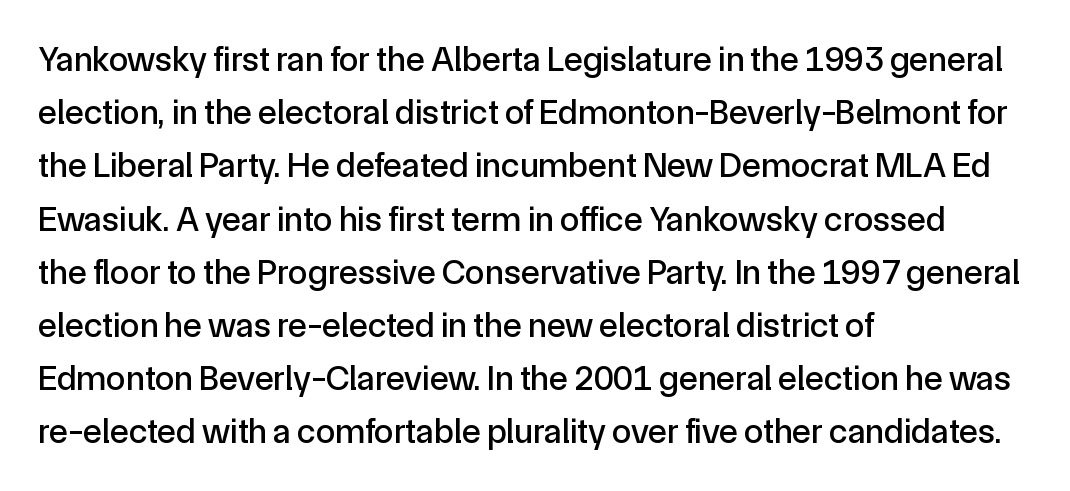
The lines sit at an ordinary, default distance from one another. The rendering shows plain stroke endings on the letterforms — a sans-serif design. The glyphs are unaccompanied by any horizontal stroke below them. Nothing unusual about the tracking: characters are spaced as the font intends.
